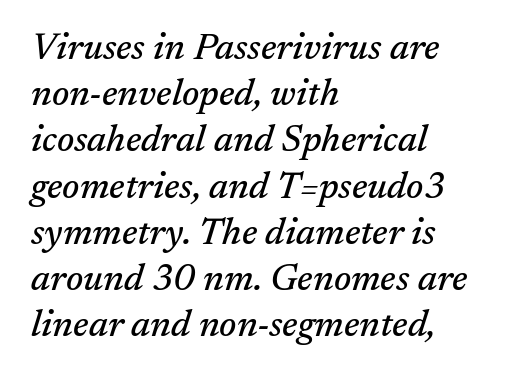
{"serif": "yes", "italic": "yes", "lean": "right", "slant_degrees": 17, "width": "normal", "stroke_contrast": "medium", "x_height": "medium", "monospaced": "no", "underline": "no", "align": "left", "line_spacing": "normal", "line_spacing_ratio": 1.25, "letter_spacing": "normal", "letter_spacing_em": 0.0, "glyph_px": 37}
